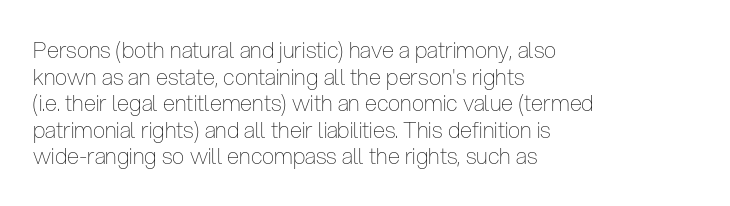
The image shows 22 px text type, upright; set left-aligned, line spacing 1.21x, normal letter spacing, not underlined.
